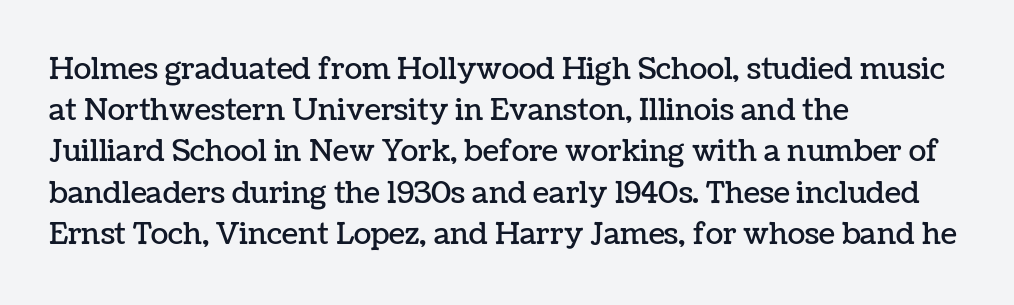
{"italic": "no", "width": "normal", "stroke_contrast": "low", "x_height": "medium", "monospaced": "no", "underline": "no", "align": "left", "line_spacing": "normal", "line_spacing_ratio": 1.42, "letter_spacing": "normal", "letter_spacing_em": 0.0, "glyph_px": 29}
